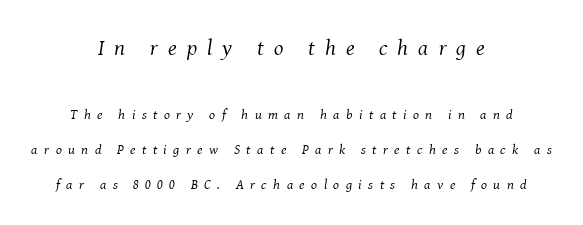
Look at the tracking — it's clearly loosened, letters drifting apart. The upper block of text is set noticeably larger than the block beneath it. The rendering positions every line midway between the sides. Widely set lines give the paragraph a tall, airy silhouette. Yep, that's italic — everything's leaning. The letterforms sit at book weight or below.
